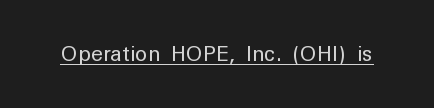
{"italic": "no", "bold": "no", "underline": "yes", "letter_spacing": "normal", "letter_spacing_em": 0.0, "glyph_px": 21}
